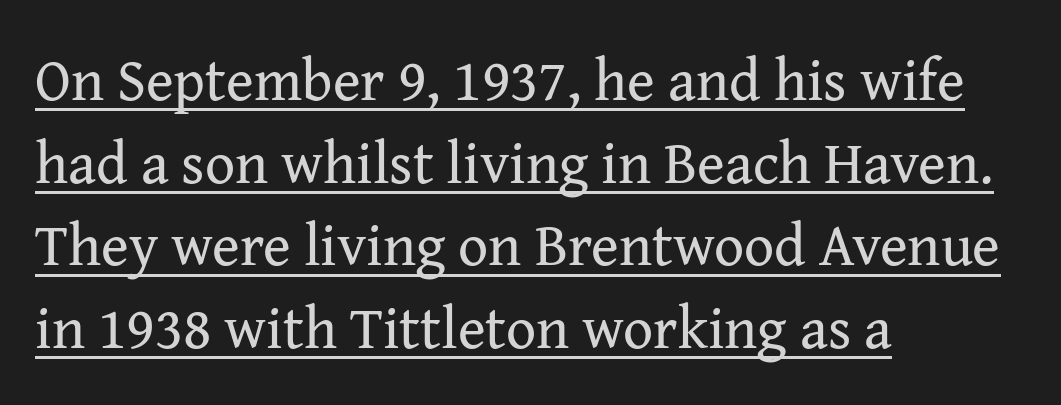
{"serif": "yes", "italic": "no", "bold": "no", "weight": "regular", "width": "normal", "stroke_contrast": "medium", "x_height": "medium", "monospaced": "no", "underline": "yes", "align": "left", "line_spacing": "normal", "line_spacing_ratio": 1.4, "letter_spacing": "normal", "letter_spacing_em": 0.0, "glyph_px": 59}
